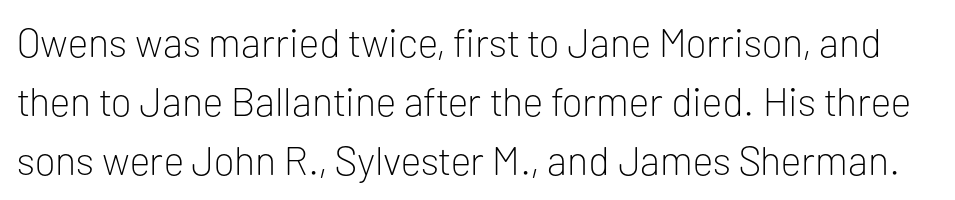
The image shows 40 px light sans-serif type, upright; set normal line spacing (1.47x), normal letter spacing, not underlined; low stroke contrast and a medium x-height.
